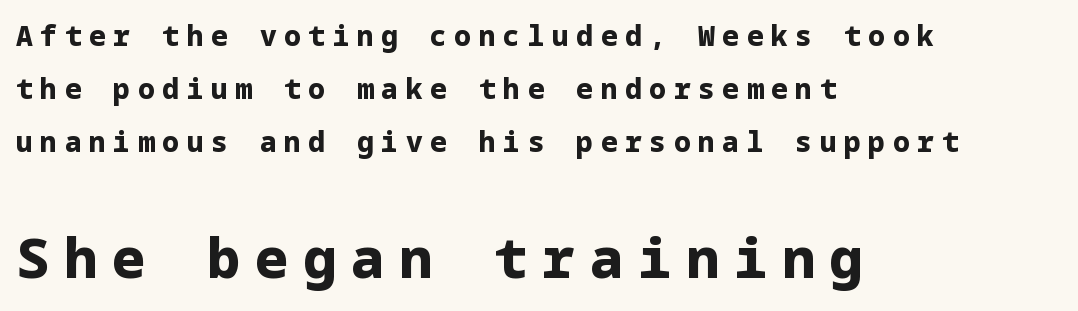
Casual observation: everything's shoved over to the left. Italic: no, the glyphs are upright roman. Does the weight exceed regular? Yes, all the way to bold. The block sitting lower on the canvas is the one with enlarged characters. The gap between lines stays unmarked.
